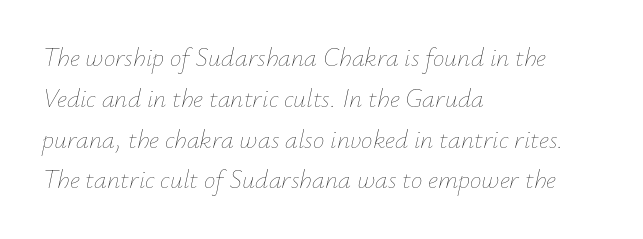
Q: Is the text bold? A: No.
Q: Is the text italic (slanted)? A: Yes, it leans right by about 12 degrees.
Q: Is the text underlined? A: No.
Q: How is the paragraph aligned? A: Left-aligned.
Q: Is the spacing between letters normal or unusually wide? A: Normal.
Q: Is the spacing between lines tight, normal or loose? A: Normal.
